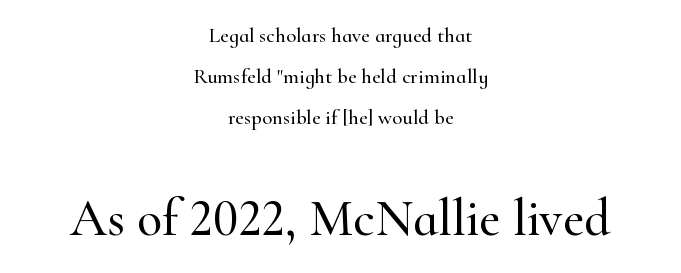
Regarding leading, the lines here are spaced well apart. Is this a fixed-width face? No — the glyphs have proportional, varying widths. Nobody drew a line under any word here. Note: serifs present on the glyphs.
